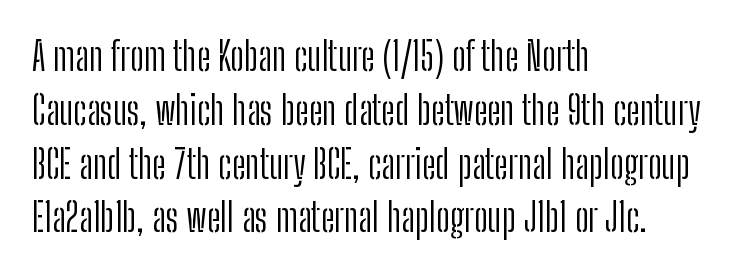
The image shows 39 px light, condensed sans-serif type, upright; set left-aligned, normal line spacing (1.38x), normal letter spacing, not underlined; low stroke contrast and a medium x-height.
